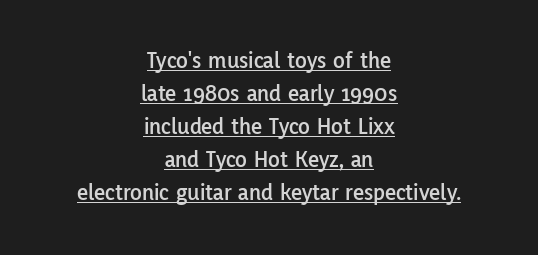
Q: Is the text italic (slanted)? A: No, it is upright.
Q: Is the text underlined? A: Yes.
Q: How is the paragraph aligned? A: Centered.
Q: Is the spacing between letters normal or unusually wide? A: Normal.
Q: Is the spacing between lines tight, normal or loose? A: Normal.
